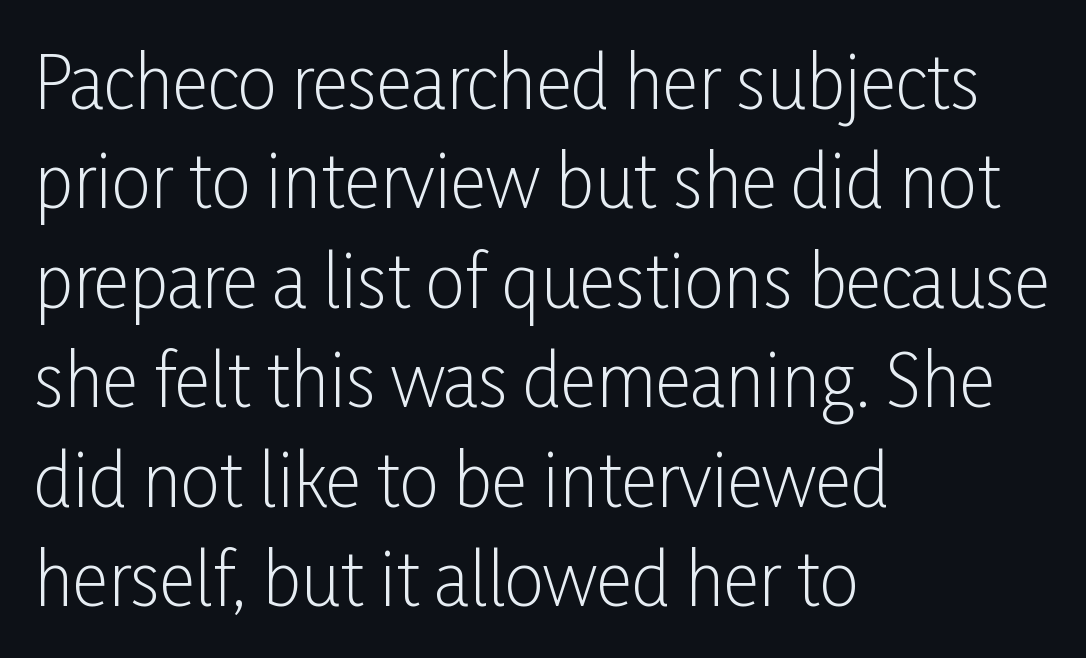
The image shows 70 px light, condensed sans-serif type, upright; set left-aligned, normal line spacing (1.42x), normal letter spacing, not underlined; low stroke contrast and a medium x-height.
